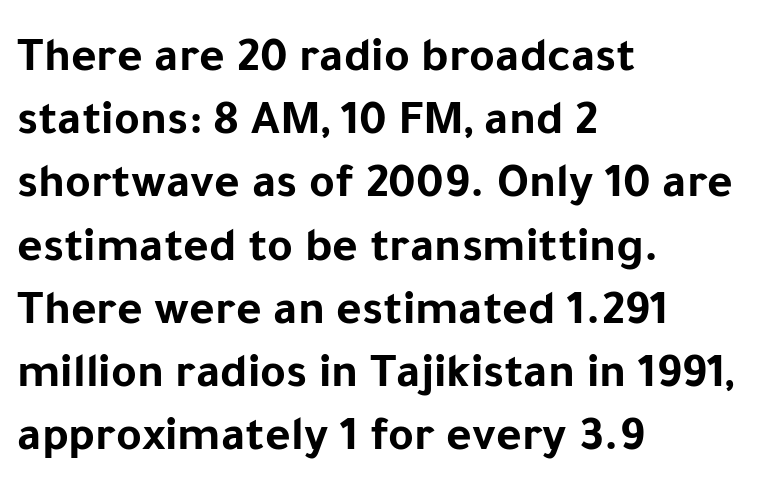
Q: Is the text bold? A: Yes.
Q: Is the text italic (slanted)? A: No, it is upright.
Q: Is the typeface a serif or a sans-serif typeface? A: Sans-serif.
Q: Is the text underlined? A: No.
Q: How is the paragraph aligned? A: Left-aligned.
Q: Is the spacing between letters normal or unusually wide? A: Normal.
Q: Is the spacing between lines tight, normal or loose? A: Normal.
Q: Width (condensed, normal, or wide)? A: Normal.
Q: Stroke contrast? A: Low.
Q: x-height? A: Medium.
Q: Monospaced? A: No.
